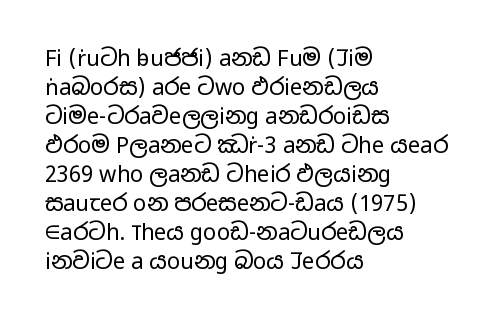
Q: Is the text bold? A: No.
Q: Is the text italic (slanted)? A: No, it is upright.
Q: Is the text underlined? A: No.
Q: How is the paragraph aligned? A: Left-aligned.
Q: Is the spacing between letters normal or unusually wide? A: Normal.
Q: Is the spacing between lines tight, normal or loose? A: Normal.
